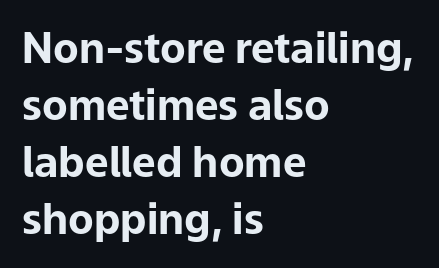
Q: Is the text bold? A: Yes.
Q: Is the text italic (slanted)? A: No, it is upright.
Q: Is the typeface a serif or a sans-serif typeface? A: Sans-serif.
Q: Is the text underlined? A: No.
Q: How is the paragraph aligned? A: Left-aligned.
Q: Is the spacing between letters normal or unusually wide? A: Normal.
Q: Is the spacing between lines tight, normal or loose? A: Normal.
Q: Width (condensed, normal, or wide)? A: Normal.
Q: Stroke contrast? A: Low.
Q: x-height? A: Medium.
Q: Monospaced? A: No.
